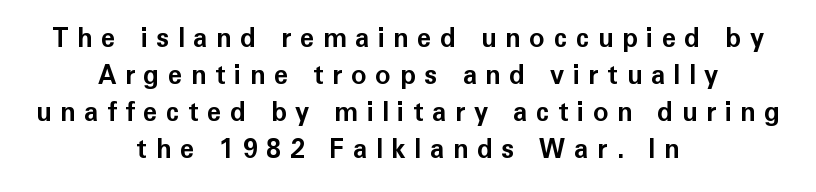
The image shows 26 px bold type, upright; set centered, normal line spacing (1.42x), unusually wide letter spacing (+0.33 em), not underlined.
